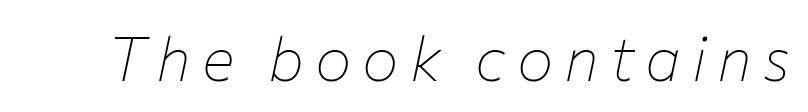
The image shows 61 px thin type, italic (leaning right); set not underlined; low stroke contrast and a medium x-height.
